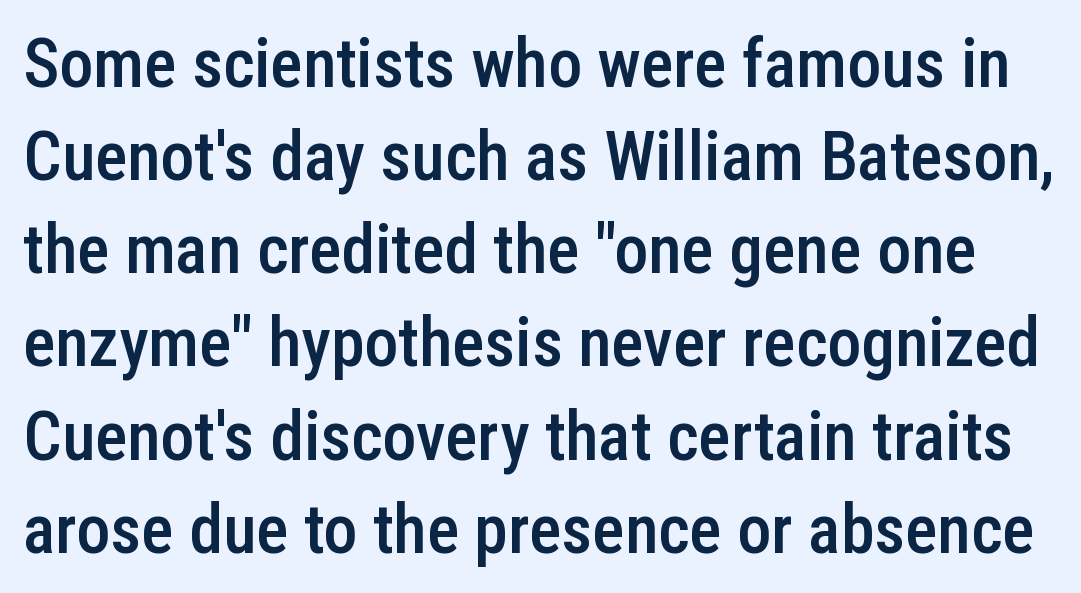
Q: Is the text bold? A: Semi-bold.
Q: Is the text italic (slanted)? A: No, it is upright.
Q: Is the typeface a serif or a sans-serif typeface? A: Sans-serif.
Q: Is the text underlined? A: No.
Q: Is the spacing between letters normal or unusually wide? A: Normal.
Q: Is the spacing between lines tight, normal or loose? A: Normal.
Q: Width (condensed, normal, or wide)? A: Condensed.
Q: Stroke contrast? A: Low.
Q: x-height? A: Medium.
Q: Monospaced? A: No.
